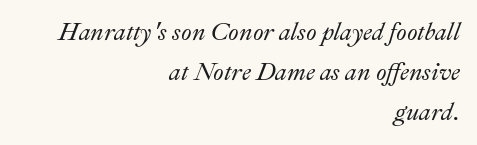
Q: Is the text italic (slanted)? A: Yes, it leans right by about 22 degrees.
Q: Is the text underlined? A: No.
Q: How is the paragraph aligned? A: Right-aligned.
Q: Is the spacing between letters normal or unusually wide? A: Normal.
Q: Is the spacing between lines tight, normal or loose? A: Normal.
